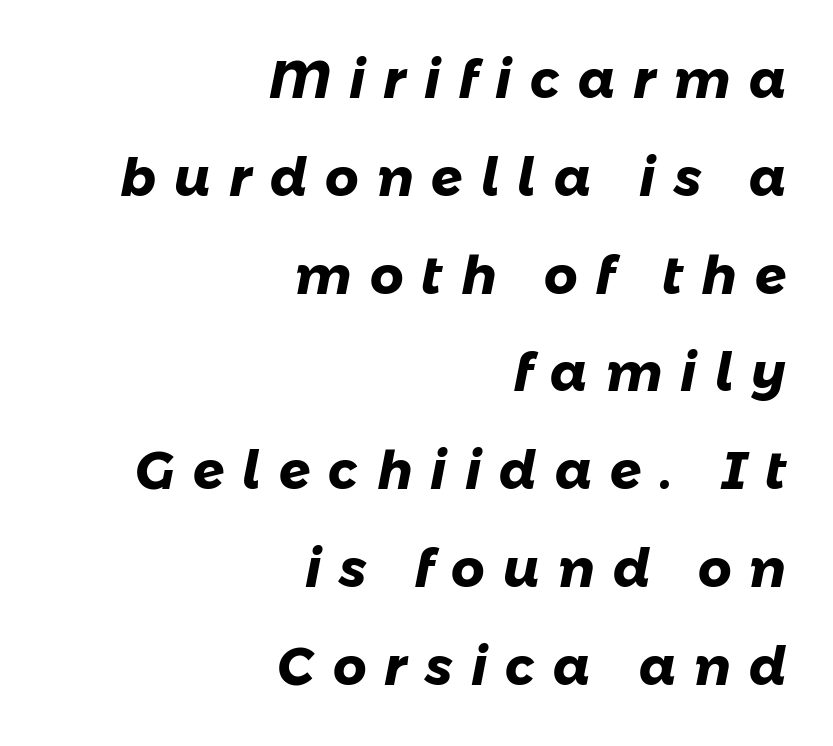
Q: Is the text bold? A: Yes.
Q: Is the typeface a serif or a sans-serif typeface? A: Sans-serif.
Q: Is the text underlined? A: No.
Q: How is the paragraph aligned? A: Right-aligned.
Q: Is the spacing between letters normal or unusually wide? A: Unusually wide.
Q: Width (condensed, normal, or wide)? A: Normal.
Q: Stroke contrast? A: Low.
Q: x-height? A: Medium.
Q: Monospaced? A: No.
